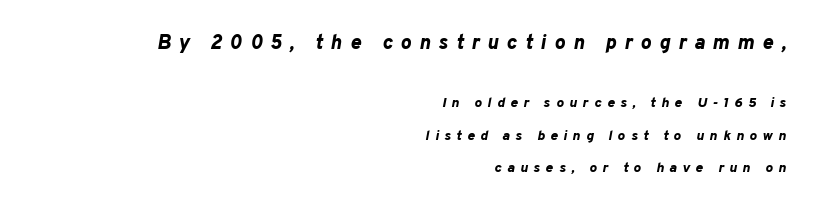
{"italic": "yes", "lean": "right", "slant_degrees": 10, "bold": "yes", "underline": "no", "align": "right", "line_spacing": "loose", "line_spacing_ratio": 2.34, "letter_spacing": "wide", "letter_spacing_em": 0.4, "larger_block": "first", "size_ratio": 1.43, "glyph_px": 20}
